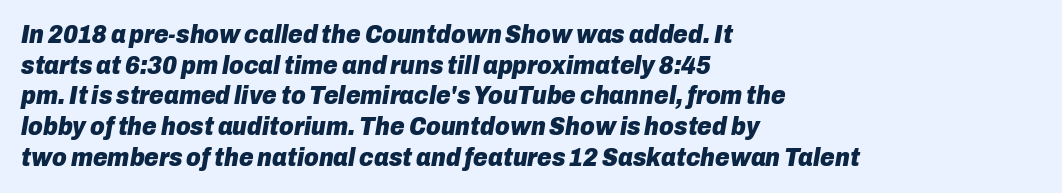
The image shows 25 px bold type, italic (leaning right); set left-aligned, line spacing 1.23x, normal letter spacing, not underlined.
